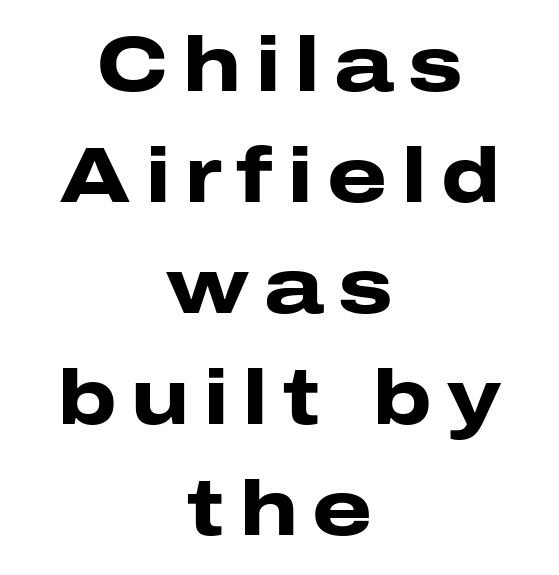
{"serif": "no", "italic": "no", "bold": "yes", "weight": "heavy", "width": "wide", "stroke_contrast": "low", "x_height": "medium", "monospaced": "no", "underline": "no", "align": "center", "line_spacing": "normal", "line_spacing_ratio": 1.44, "glyph_px": 77}
